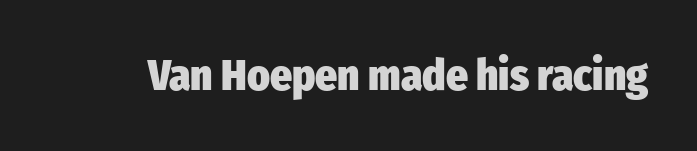
{"serif": "no", "italic": "no", "bold": "yes", "weight": "heavy", "width": "condensed", "stroke_contrast": "low", "x_height": "medium", "monospaced": "no", "underline": "no", "letter_spacing": "normal", "letter_spacing_em": 0.0, "glyph_px": 43}
